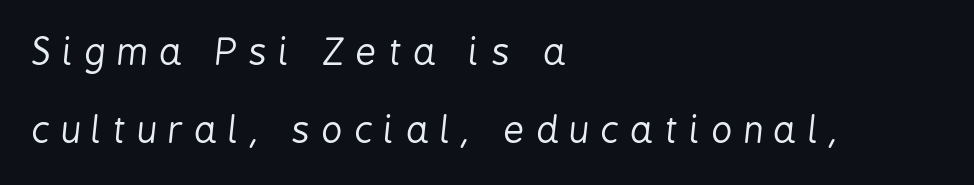
Every row of glyphs begins at an identical x-position on the left. The strokes carry an ordinary text weight at most. Anything drawn beneath the words? Only blank space. Tracking here is generous; glyphs stand well apart from one another. Vertically, the passage feels expansive, rows floating well apart. You can tell it's italic because the verticals aren't actually vertical.
